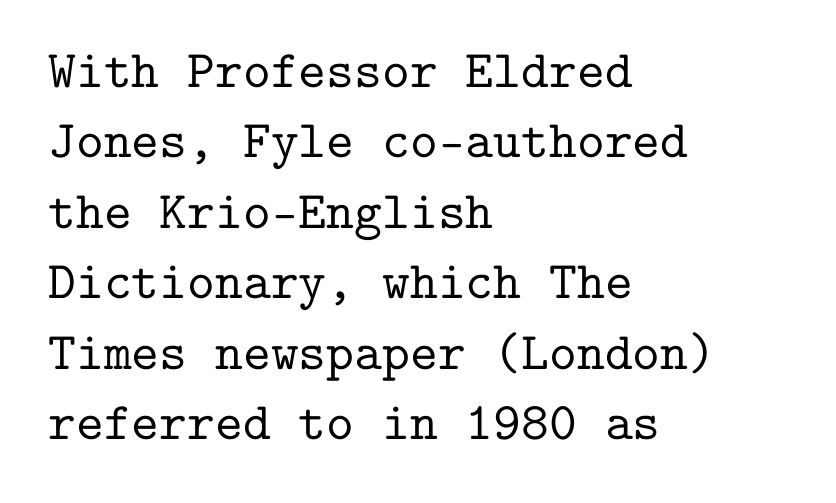
The image shows 53 px serif type, upright, monospaced; set left-aligned, normal line spacing (1.33x), normal letter spacing, not underlined; low stroke contrast and a medium x-height.
